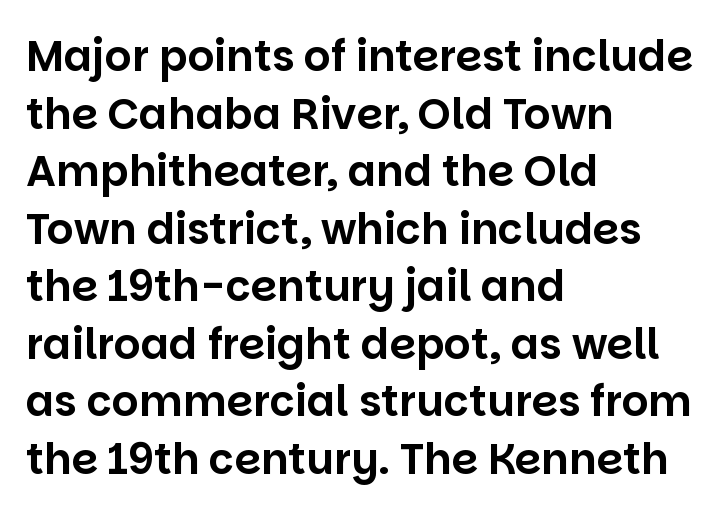
Glyph-to-glyph distance matches everyday printed text. This rendering uses left alignment, leaving the right contour irregular. The lines sit at an ordinary, default distance from one another. This sample has the flowing, uneven cadence of proportional lettering. Nobody drew a line under any word here. When letters stand straight like this, we call the style roman or upright.
